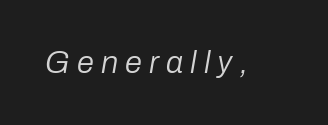
Q: Is the text bold? A: No.
Q: Is the text italic (slanted)? A: Yes, it leans right by about 10 degrees.
Q: Is the text underlined? A: No.
Q: Is the spacing between letters normal or unusually wide? A: Unusually wide.
Q: Width (condensed, normal, or wide)? A: Normal.
Q: Stroke contrast? A: Low.
Q: x-height? A: Medium.
Q: Monospaced? A: No.
